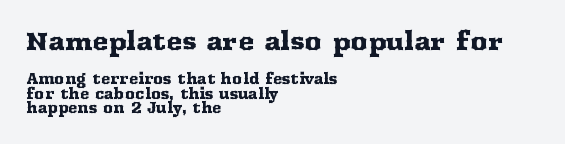
{"italic": "no", "underline": "no", "align": "left", "line_spacing": "tight", "line_spacing_ratio": 1.04, "letter_spacing": "normal", "letter_spacing_em": 0.0, "larger_block": "first", "size_ratio": 1.71, "glyph_px": 24}
